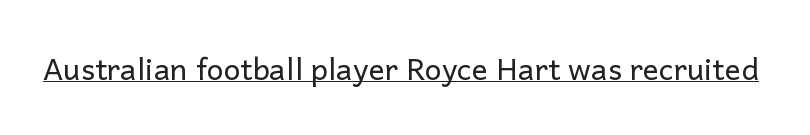
{"serif": "no", "italic": "no", "bold": "no", "weight": "regular", "width": "normal", "stroke_contrast": "low", "x_height": "medium", "monospaced": "no", "underline": "yes", "letter_spacing": "normal", "letter_spacing_em": 0.0, "glyph_px": 30}
